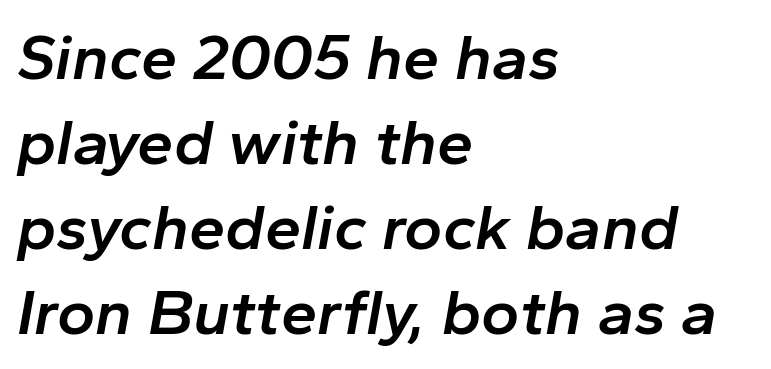
Do the characters align in a grid? No, the font is proportional. This sample uses an oblique cut, with every glyph tilted off the vertical. Leading matches the norm, producing a regular column. The paragraph shown leans on its left margin. The string is rendered with underlining switched off.
